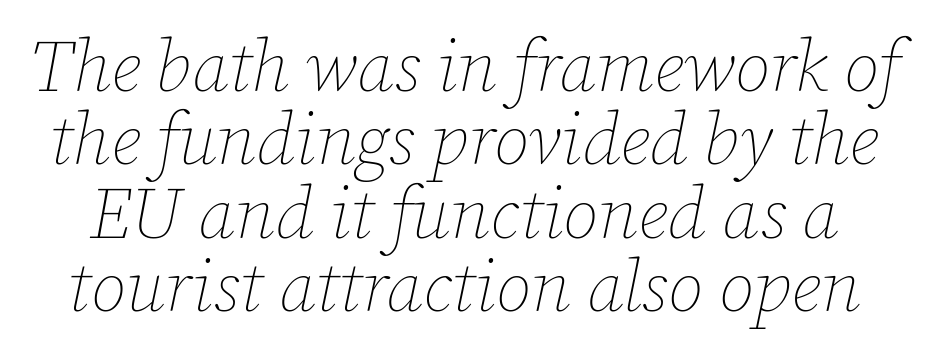
Clear beneath every line of the passage. Glyph-to-glyph distance matches everyday printed text. Looking at the ascenders, they clearly lean. Each stroke keeps to a modest, everyday thickness or less.
